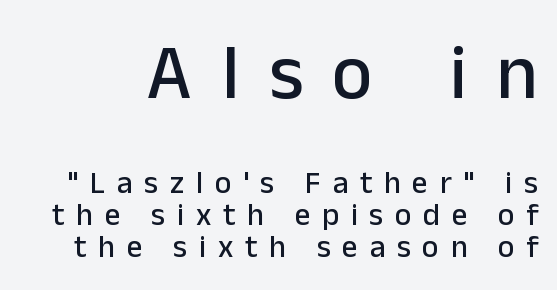
The image shows 77 px sans-serif type, upright; set tight line spacing (1.04x), unusually wide letter spacing (+0.38 em), not underlined; the first (top) block is 2.48x larger; low stroke contrast and a medium x-height.
